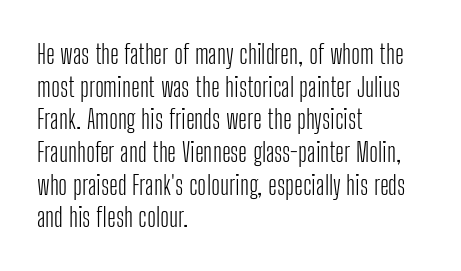
Q: Is the text bold? A: No.
Q: Is the text italic (slanted)? A: No, it is upright.
Q: Is the text underlined? A: No.
Q: How is the paragraph aligned? A: Left-aligned.
Q: Is the spacing between letters normal or unusually wide? A: Normal.
